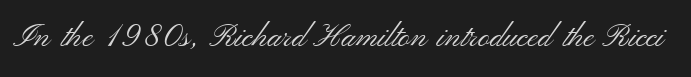
Q: Is the text bold? A: No.
Q: Is the text italic (slanted)? A: Yes.
Q: Is the typeface a serif or a sans-serif typeface? A: Sans-serif.
Q: Is the text underlined? A: No.
Q: Is the spacing between letters normal or unusually wide? A: Normal.
Q: Width (condensed, normal, or wide)? A: Wide.
Q: Stroke contrast? A: Medium.
Q: x-height? A: Small.
Q: Monospaced? A: No.
